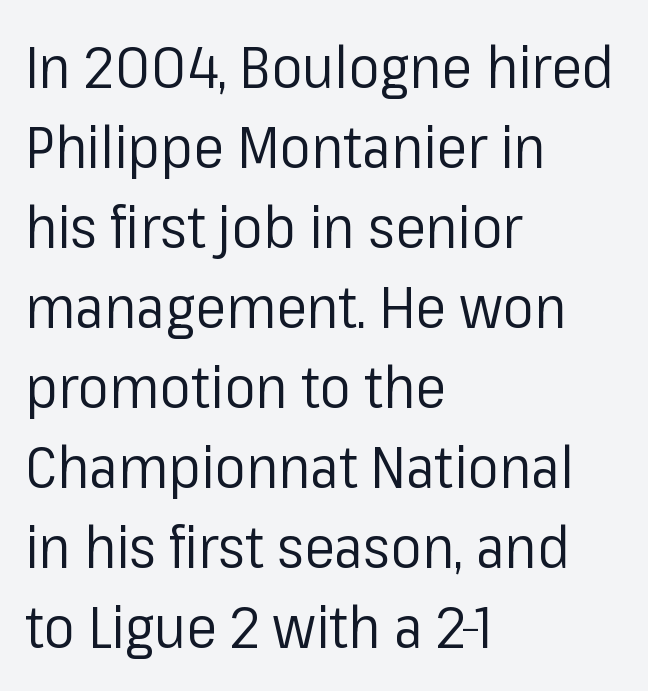
The letters advance in unequal steps, a hallmark of proportional type. The strip under each line holds only bare page. The designer left line spacing at the default. Spacing between characters is what you'd get straight out of the box. Every stem runs plumb, perpendicular to the baseline. The paragraph shown leans on its left margin.
